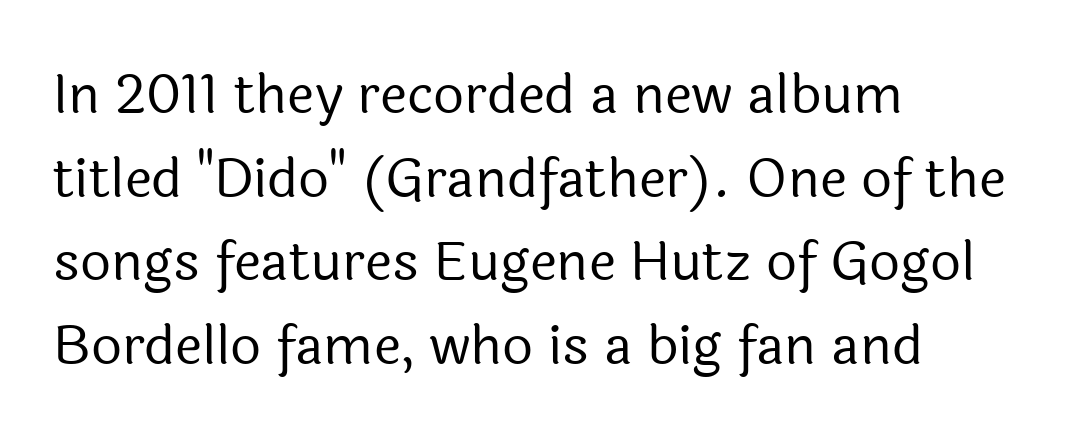
These lines stack with their left ends in a neat column. Students, observe: this is what conventionally led text looks like. Serif or sans? Sans — the stroke terminals are bare. No chunkiness to these letters — they're not bold. Plain, unruled lines of type.
